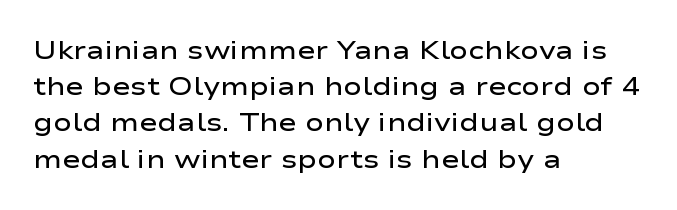
{"italic": "no", "bold": "semi", "underline": "no", "align": "left", "line_spacing": "normal", "line_spacing_ratio": 1.45, "letter_spacing": "normal", "letter_spacing_em": 0.0, "glyph_px": 25}
